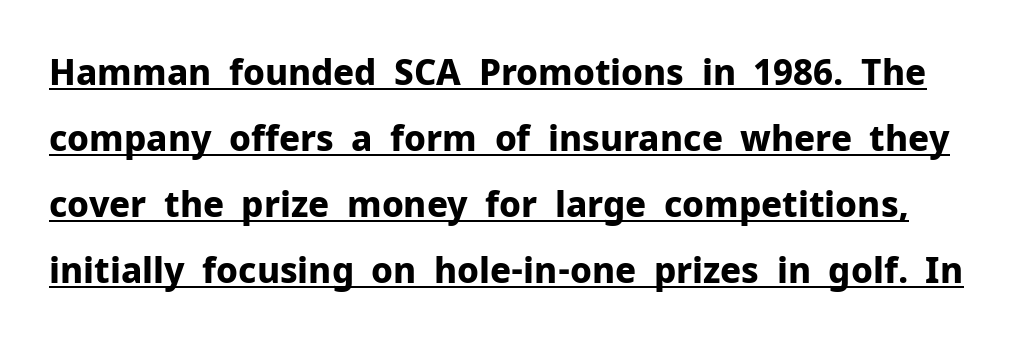
{"serif": "no", "italic": "no", "bold": "yes", "weight": "bold", "width": "normal", "stroke_contrast": "low", "x_height": "medium", "monospaced": "no", "underline": "yes", "line_spacing_ratio": 1.89, "letter_spacing": "normal", "letter_spacing_em": 0.0, "glyph_px": 35}
